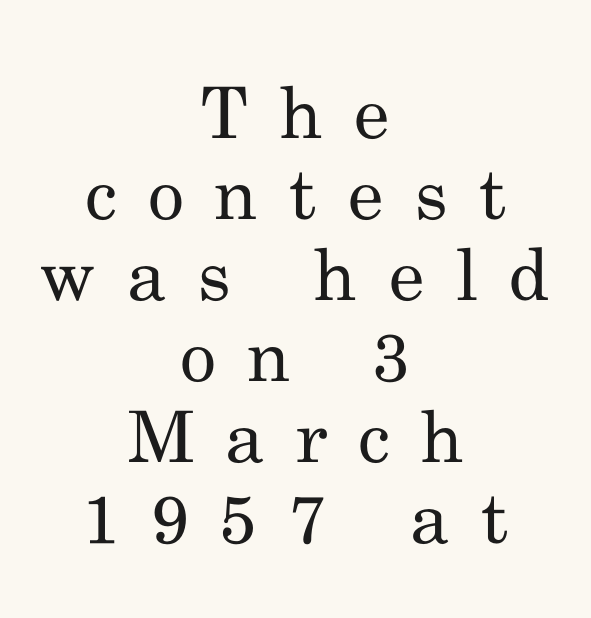
{"serif": "yes", "italic": "no", "bold": "no", "weight": "regular", "width": "normal", "stroke_contrast": "medium", "x_height": "small", "monospaced": "no", "underline": "no", "align": "center", "line_spacing": "tight", "line_spacing_ratio": 1.14, "letter_spacing": "wide", "letter_spacing_em": 0.44, "glyph_px": 71}
